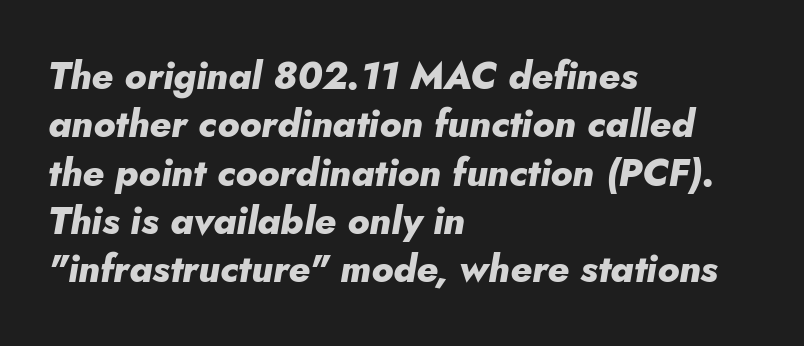
{"italic": "yes", "lean": "right", "slant_degrees": 10, "bold": "yes", "weight": "heavy", "width": "normal", "stroke_contrast": "low", "x_height": "small", "monospaced": "no", "underline": "no", "align": "left", "line_spacing": "normal", "line_spacing_ratio": 1.27, "letter_spacing": "normal", "letter_spacing_em": 0.0, "glyph_px": 38}
